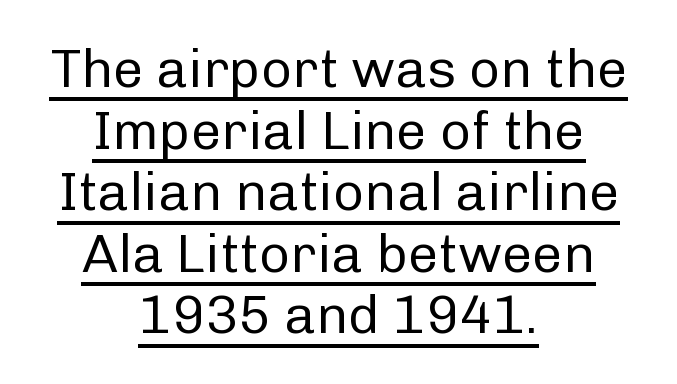
{"serif": "no", "italic": "no", "bold": "no", "weight": "regular", "width": "normal", "stroke_contrast": "low", "x_height": "medium", "monospaced": "no", "underline": "yes", "align": "center", "line_spacing": "tight", "line_spacing_ratio": 1.14, "letter_spacing": "normal", "letter_spacing_em": 0.0, "glyph_px": 54}
